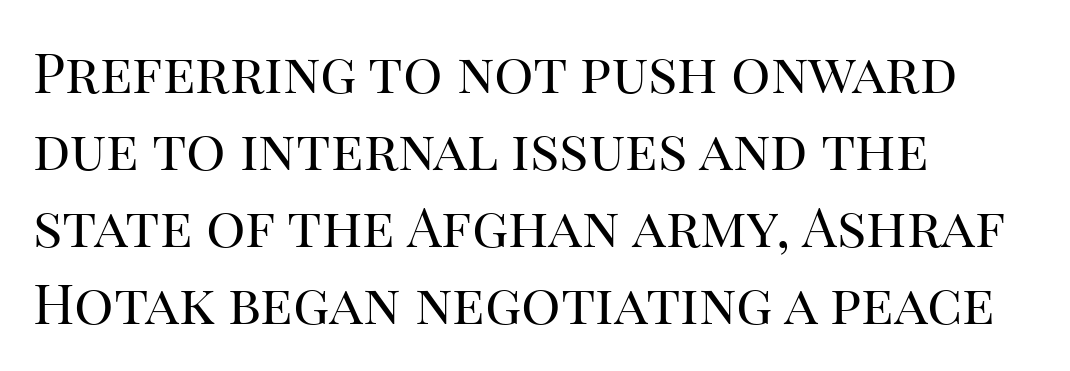
Leading: standard. Nothing unusual about the tracking: characters are spaced as the font intends. This is not heavy type; no bold has been used. The face used here is seriffed, in the tradition of book romans.
